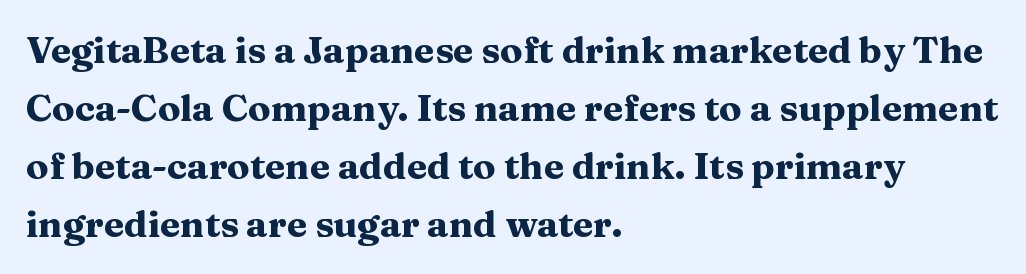
Q: Is the text bold? A: Yes.
Q: Is the text italic (slanted)? A: No, it is upright.
Q: Is the typeface a serif or a sans-serif typeface? A: Serif.
Q: Is the text underlined? A: No.
Q: How is the paragraph aligned? A: Left-aligned.
Q: Is the spacing between letters normal or unusually wide? A: Normal.
Q: Is the spacing between lines tight, normal or loose? A: Normal.
Q: Width (condensed, normal, or wide)? A: Wide.
Q: Stroke contrast? A: Medium.
Q: x-height? A: Medium.
Q: Monospaced? A: No.
